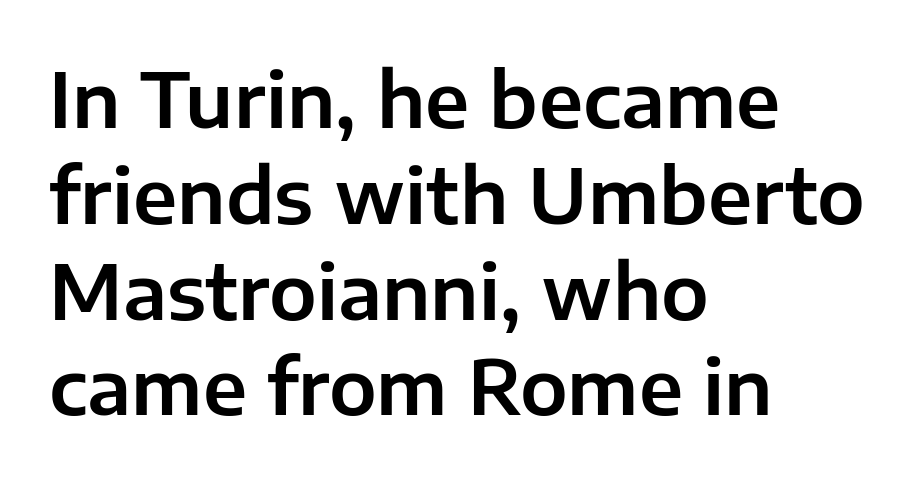
The image shows 76 px sans-serif type, upright; set left-aligned, normal line spacing (1.26x), normal letter spacing, not underlined; low stroke contrast and a medium x-height.
